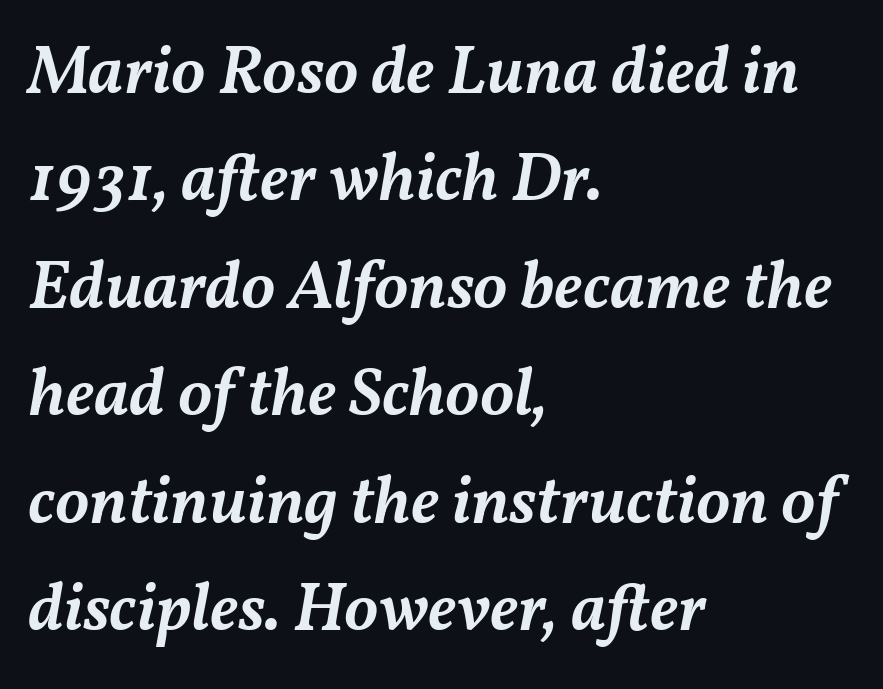
{"italic": "yes", "lean": "right", "slant_degrees": 11, "bold": "semi", "weight": "semibold", "width": "normal", "stroke_contrast": "medium", "x_height": "medium", "monospaced": "no", "underline": "no", "align": "left", "line_spacing": "normal", "line_spacing_ratio": 1.58, "letter_spacing": "normal", "letter_spacing_em": 0.0, "glyph_px": 68}
